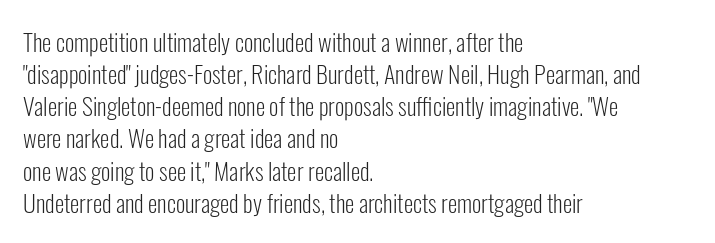
Q: Is the text bold? A: No.
Q: Is the text italic (slanted)? A: No, it is upright.
Q: Is the text underlined? A: No.
Q: How is the paragraph aligned? A: Left-aligned.
Q: Is the spacing between letters normal or unusually wide? A: Normal.
Q: Is the spacing between lines tight, normal or loose? A: Normal.
